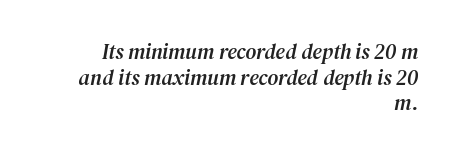
The rag falls on the left side of this text block. Yep, that's italic — everything's leaning. Observe the ordinary spacing: letters are neighbours, not strangers. Bare-footed words on every line.
